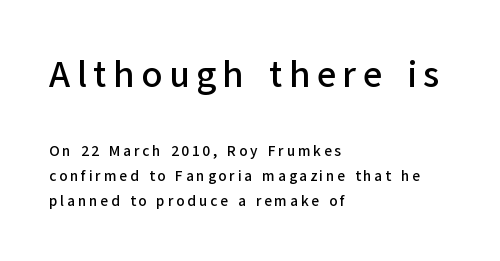
Q: Is the text italic (slanted)? A: No, it is upright.
Q: Is the typeface a serif or a sans-serif typeface? A: Sans-serif.
Q: Is the text underlined? A: No.
Q: How is the paragraph aligned? A: Left-aligned.
Q: Is the spacing between lines tight, normal or loose? A: Normal.
Q: Which block of text is set in a larger size, the first (top) or the second (bottom)? A: The first (top) one.
Q: Width (condensed, normal, or wide)? A: Normal.
Q: Stroke contrast? A: Low.
Q: x-height? A: Medium.
Q: Monospaced? A: No.
